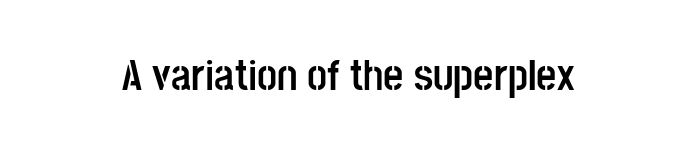
{"serif": "no", "italic": "no", "bold": "yes", "weight": "semibold", "width": "condensed", "stroke_contrast": "low", "x_height": "large", "monospaced": "no", "underline": "no", "align": "center", "letter_spacing": "normal", "letter_spacing_em": 0.0, "glyph_px": 44}
